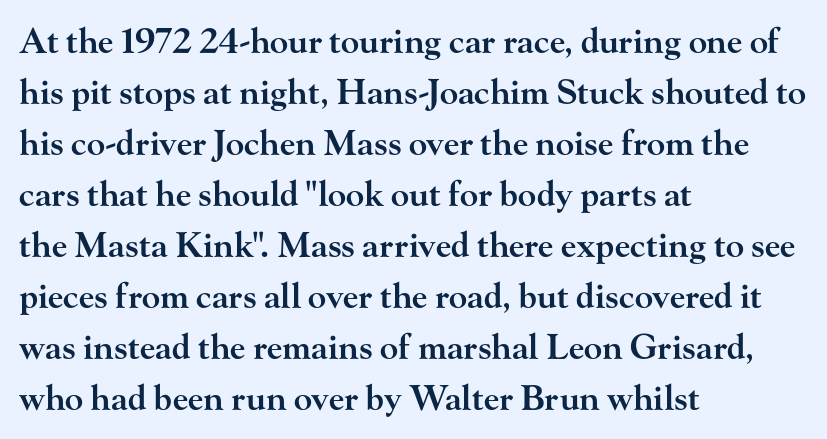
Honestly, the letter spacing is just normal — you wouldn't notice it. This sample keeps an unexceptional amount of space between lines. Spacing verdict: proportional, widths tailored to each character. What kind of face is this? One with serifs.
